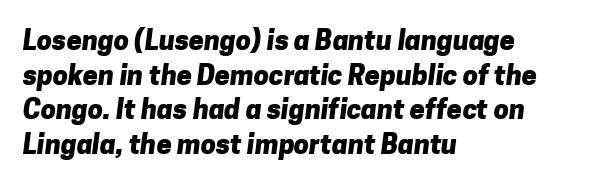
The image shows 27 px bold type; set left-aligned, normal line spacing (1.28x), normal letter spacing, not underlined.
